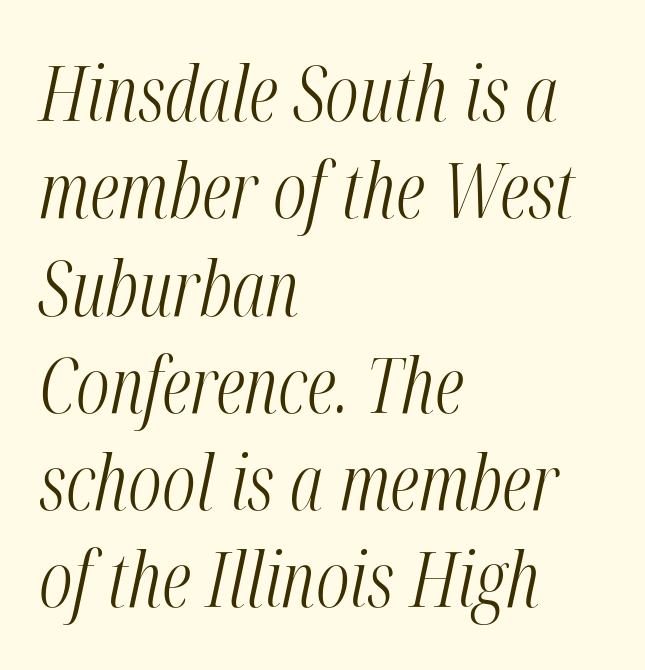
The image shows 76 px light, condensed type, italic (leaning right); set left-aligned, normal line spacing (1.28x), normal letter spacing, not underlined; medium stroke contrast and a medium x-height.
